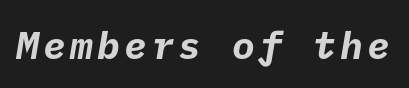
Q: Is the text bold? A: Yes.
Q: Is the typeface a serif or a sans-serif typeface? A: Sans-serif.
Q: Is the text underlined? A: No.
Q: Width (condensed, normal, or wide)? A: Normal.
Q: Stroke contrast? A: Low.
Q: x-height? A: Medium.
